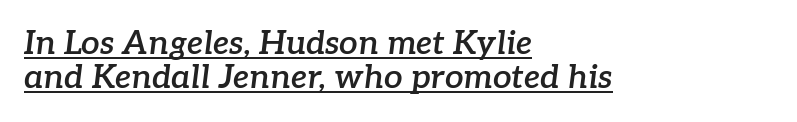
The image shows 33 px semibold serif type, italic (leaning right); set left-aligned, tight line spacing (1.02x), normal letter spacing, underlined; low stroke contrast and a medium x-height.
